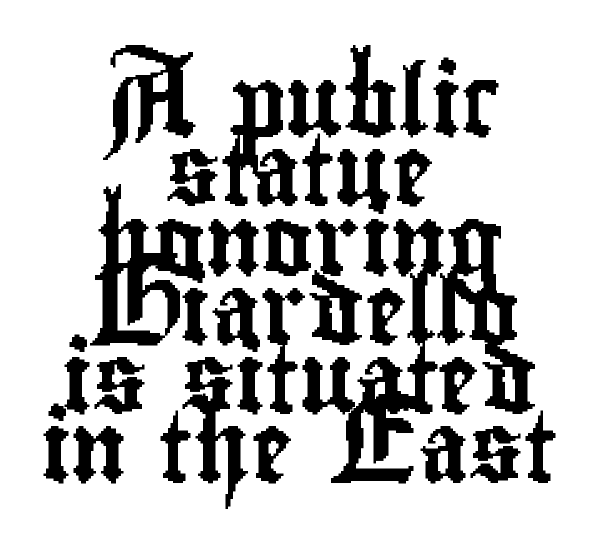
Q: Is the text italic (slanted)? A: No, it is upright.
Q: Is the typeface a serif or a sans-serif typeface? A: Sans-serif.
Q: Is the text underlined? A: No.
Q: How is the paragraph aligned? A: Centered.
Q: Is the spacing between letters normal or unusually wide? A: Normal.
Q: Is the spacing between lines tight, normal or loose? A: Tight.
Q: Width (condensed, normal, or wide)? A: Condensed.
Q: Stroke contrast? A: Low.
Q: x-height? A: Small.
Q: Monospaced? A: No.
